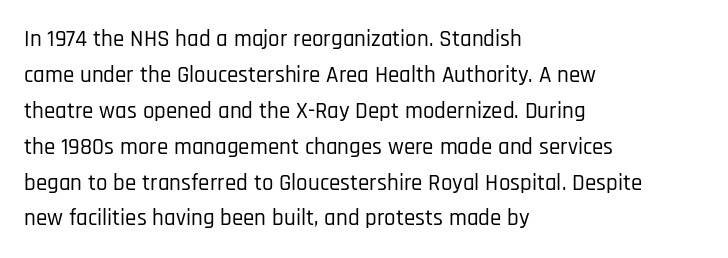
{"italic": "no", "underline": "no", "align": "left", "line_spacing": "normal", "line_spacing_ratio": 1.56, "letter_spacing": "normal", "letter_spacing_em": 0.0, "glyph_px": 23}
